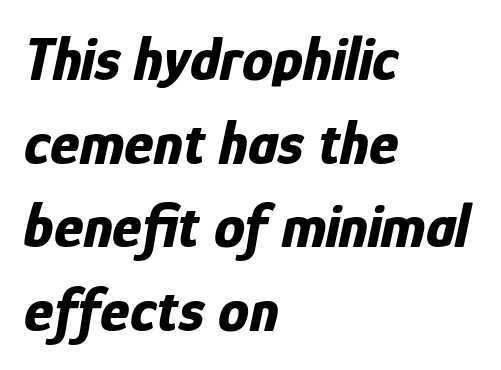
Character widths vary here, with narrow letters taking less room than wide ones. Weight: bold. The paragraph shown leans on its left margin. Descenders are the only things crossing below the line. This sample uses an oblique cut, with every glyph tilted off the vertical. The face used here is rendered with its standard letterfit.
